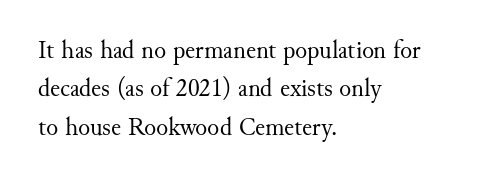
{"italic": "no", "bold": "no", "underline": "no", "align": "left", "line_spacing": "normal", "line_spacing_ratio": 1.54, "letter_spacing": "normal", "letter_spacing_em": 0.0, "glyph_px": 25}
